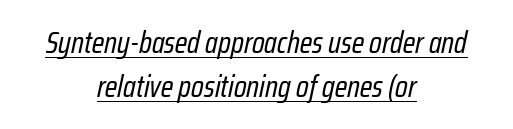
Q: Is the text bold? A: No.
Q: Is the text italic (slanted)? A: Yes, it leans right by about 12 degrees.
Q: Is the text underlined? A: Yes.
Q: How is the paragraph aligned? A: Centered.
Q: Is the spacing between letters normal or unusually wide? A: Normal.
Q: Is the spacing between lines tight, normal or loose? A: Normal.
Q: Width (condensed, normal, or wide)? A: Condensed.
Q: Stroke contrast? A: Low.
Q: x-height? A: Medium.
Q: Monospaced? A: No.
